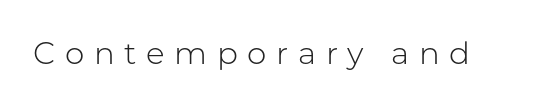
{"serif": "no", "italic": "no", "bold": "no", "weight": "light", "width": "normal", "stroke_contrast": "low", "x_height": "medium", "monospaced": "no", "underline": "no", "letter_spacing": "wide", "letter_spacing_em": 0.31, "glyph_px": 31}
